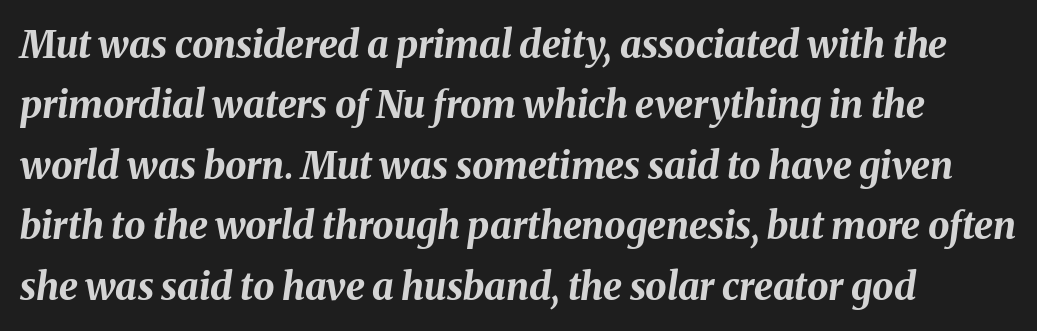
The image shows 38 px bold type, italic (leaning right); set left-aligned, normal line spacing (1.59x), normal letter spacing, not underlined; medium stroke contrast and a medium x-height.
